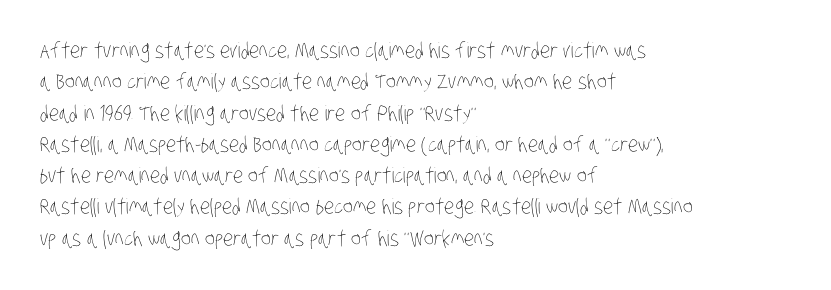
Horizontally, the lines are justified to the leading edge only. The space directly below the letters is spotless. There is no visible air inserted between adjacent glyphs. The face looks like a standard text weight, possibly lighter.
